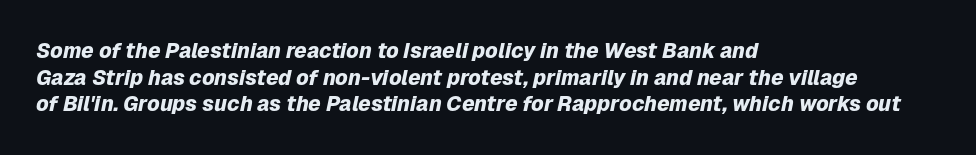
Q: Is the text bold? A: Yes.
Q: Is the text italic (slanted)? A: Yes, it leans right by about 12 degrees.
Q: Is the text underlined? A: No.
Q: How is the paragraph aligned? A: Left-aligned.
Q: Is the spacing between letters normal or unusually wide? A: Normal.
Q: Is the spacing between lines tight, normal or loose? A: Normal.
